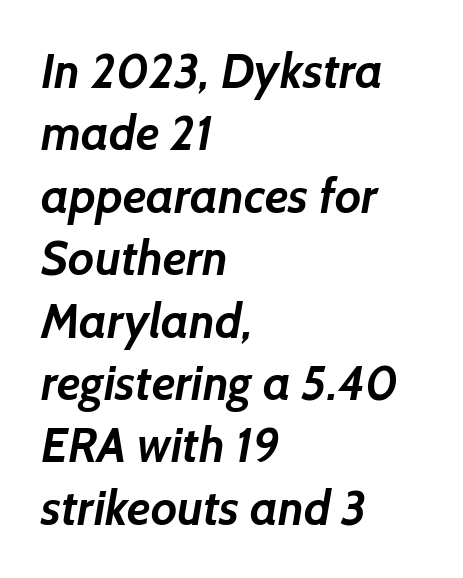
Q: Is the text bold? A: Yes.
Q: Is the typeface a serif or a sans-serif typeface? A: Sans-serif.
Q: Is the text underlined? A: No.
Q: How is the paragraph aligned? A: Left-aligned.
Q: Is the spacing between letters normal or unusually wide? A: Normal.
Q: Is the spacing between lines tight, normal or loose? A: Normal.
Q: Width (condensed, normal, or wide)? A: Normal.
Q: Stroke contrast? A: Low.
Q: x-height? A: Medium.
Q: Monospaced? A: No.
